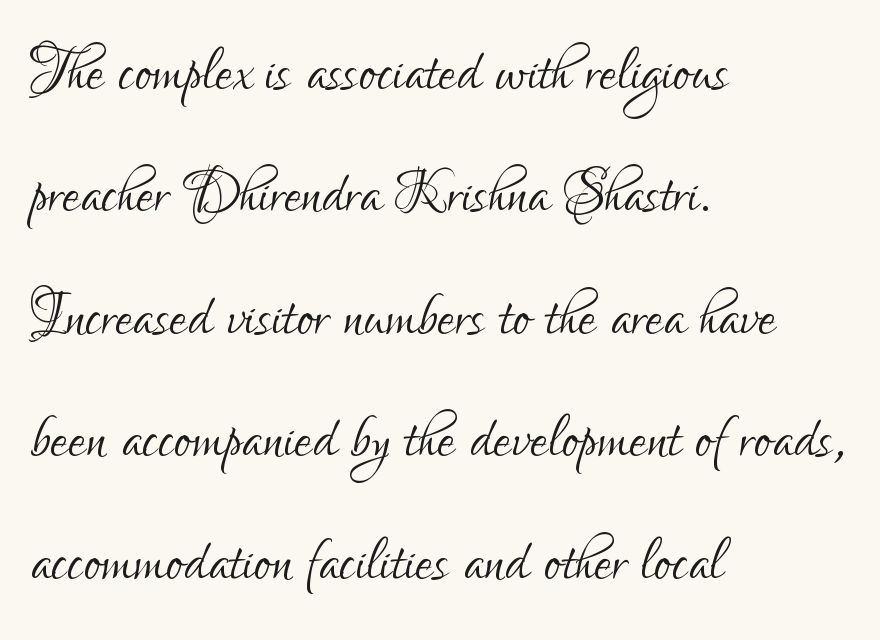
The image shows 79 px light, condensed sans-serif type; set left-aligned, normal line spacing (1.55x), normal letter spacing, not underlined; low stroke contrast and a small x-height.
